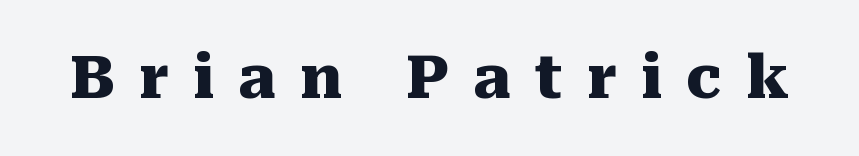
{"serif": "yes", "italic": "no", "bold": "yes", "weight": "heavy", "width": "normal", "stroke_contrast": "medium", "x_height": "medium", "monospaced": "no", "underline": "no", "letter_spacing": "wide", "letter_spacing_em": 0.41, "glyph_px": 59}
